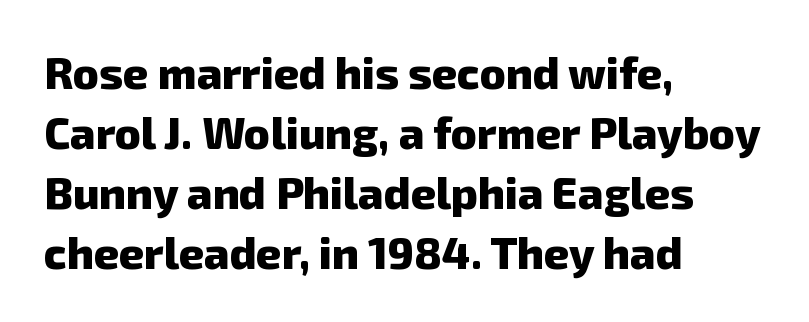
These lines sit exactly where default settings would place them. The letters advance in unequal steps, a hallmark of proportional type. Look at the bottom of the vertical strokes: they stop flat, with no serifs. Left-aligned paragraph, ragged on the right. Tracking here is standard; glyphs follow each other at the usual distance. This rendering features lettering with no underline.
